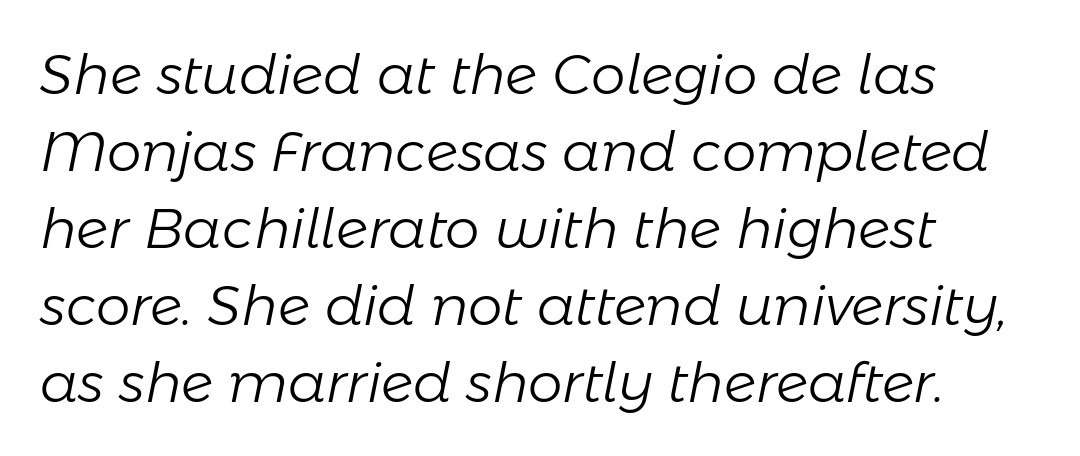
Varying glyph widths throughout — classic text-font behaviour. The paragraph shown leans on its left margin. Nothing heavy about these letters — not bold at all. The face used here has a pronounced slope to its letters. No word sits above an underline.
